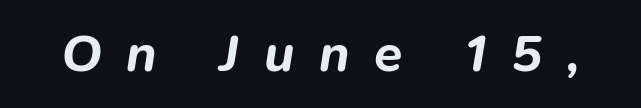
The image shows 52 px bold type, italic (leaning right); set unusually wide letter spacing (+0.47 em), not underlined; low stroke contrast and a medium x-height.
